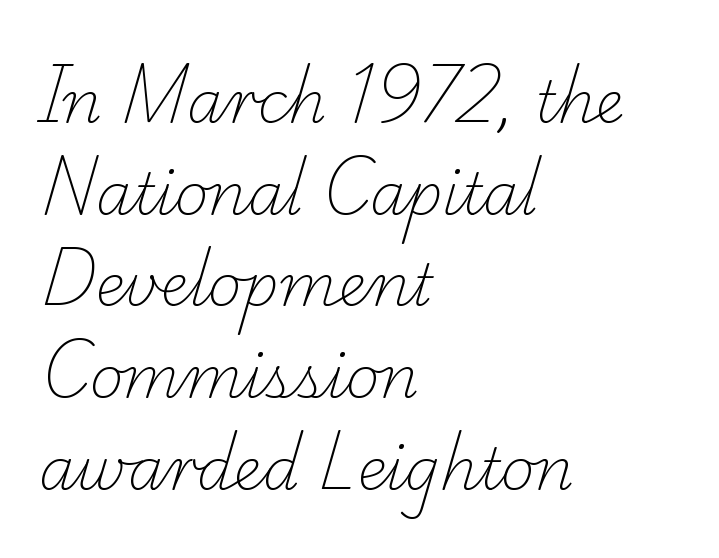
Leftover space on each line is placed entirely after the last word. The rendering uses natural spacing where letterforms have individual widths. Compared with a typical body face, this is equally light or lighter still. Quick note: interline space is typical. The font family rendered here belongs to the serif group.
